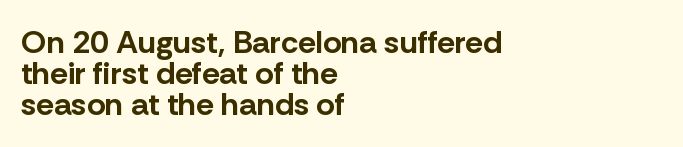
Q: Is the text bold? A: Yes.
Q: Is the text italic (slanted)? A: No, it is upright.
Q: Is the typeface a serif or a sans-serif typeface? A: Sans-serif.
Q: Is the text underlined? A: No.
Q: How is the paragraph aligned? A: Left-aligned.
Q: Is the spacing between letters normal or unusually wide? A: Normal.
Q: Is the spacing between lines tight, normal or loose? A: Tight.
Q: Width (condensed, normal, or wide)? A: Normal.
Q: Stroke contrast? A: Low.
Q: x-height? A: Medium.
Q: Monospaced? A: No.
